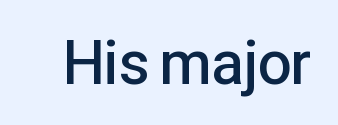
{"serif": "no", "italic": "no", "bold": "semi", "weight": "semibold", "width": "normal", "stroke_contrast": "low", "x_height": "medium", "monospaced": "no", "underline": "no", "letter_spacing": "normal", "letter_spacing_em": 0.0, "glyph_px": 60}
